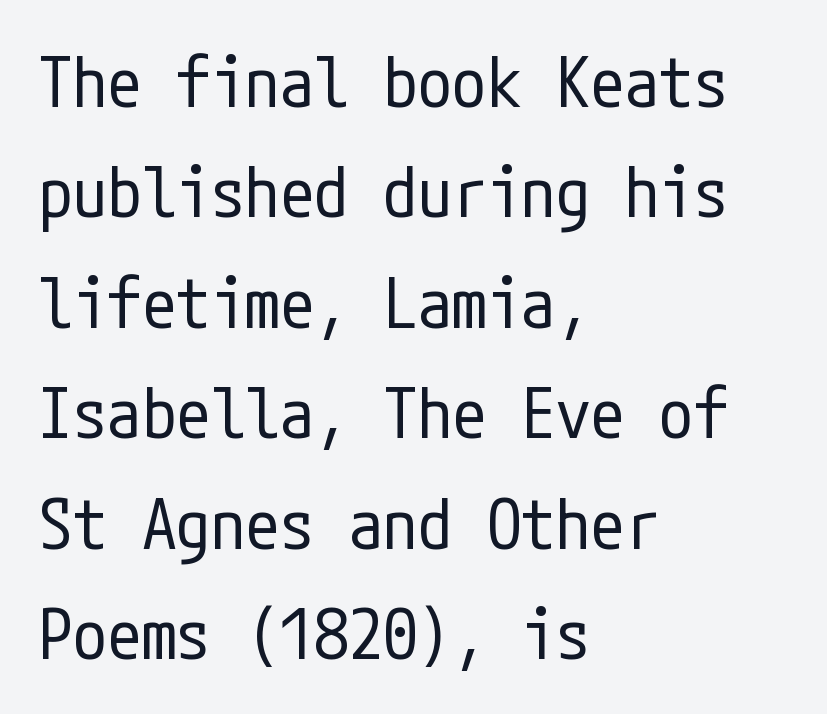
Q: Is the text bold? A: No.
Q: Is the text italic (slanted)? A: No, it is upright.
Q: Is the typeface a serif or a sans-serif typeface? A: Sans-serif.
Q: Is the text underlined? A: No.
Q: How is the paragraph aligned? A: Left-aligned.
Q: Is the spacing between letters normal or unusually wide? A: Normal.
Q: Is the spacing between lines tight, normal or loose? A: Normal.
Q: Width (condensed, normal, or wide)? A: Condensed.
Q: Stroke contrast? A: Low.
Q: x-height? A: Medium.
